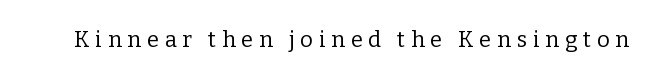
{"italic": "no", "bold": "no", "underline": "no", "letter_spacing": "wide", "letter_spacing_em": 0.26, "glyph_px": 22}
